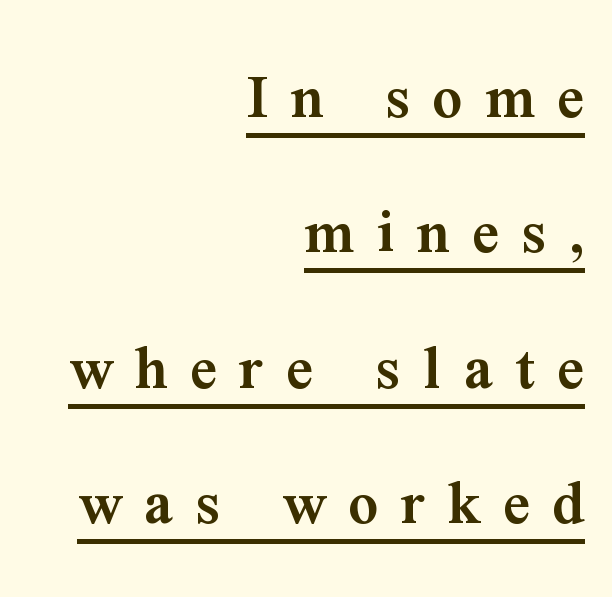
The image shows 66 px semibold serif type, upright; set right-aligned, loose line spacing (2.05x), unusually wide letter spacing (+0.34 em), underlined; medium stroke contrast and a medium x-height.
